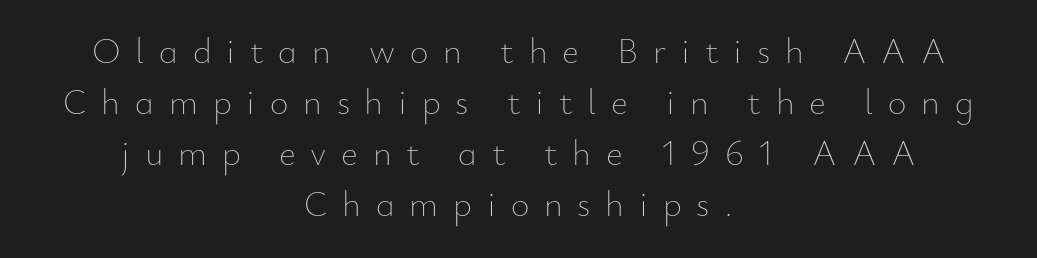
The image shows 36 px thin type, upright; set centered, normal line spacing (1.42x), unusually wide letter spacing (+0.41 em), not underlined; low stroke contrast and a small x-height.
